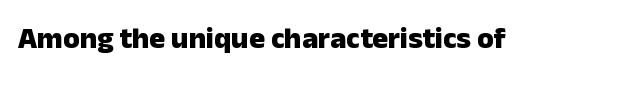
A typesetter would call this proportional, since set widths differ per character. Rule under the text: the space is simply empty. Nope, no serifs anywhere on these letters. Does the lettering tilt? It doesn't — this is upright. Spacing between characters is what you'd get straight out of the box. Emphasis by weight is at full strength: bold.
